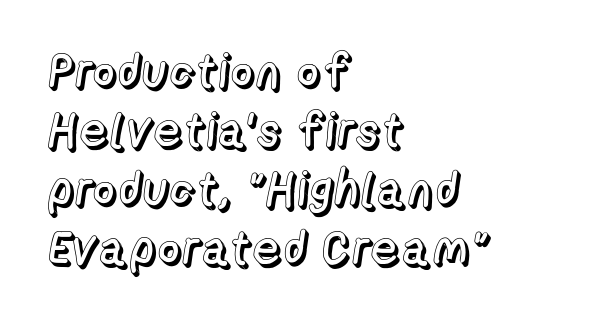
{"width": "normal", "x_height": "medium", "monospaced": "no", "underline": "no", "align": "left", "line_spacing_ratio": 1.23, "letter_spacing": "normal", "letter_spacing_em": 0.0, "glyph_px": 48}
